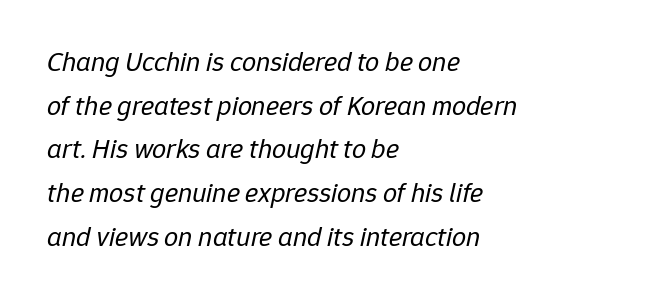
The image shows 28 px regular-weight type, italic (leaning right); set left-aligned, normal line spacing (1.56x), normal letter spacing, not underlined; low stroke contrast and a medium x-height.
